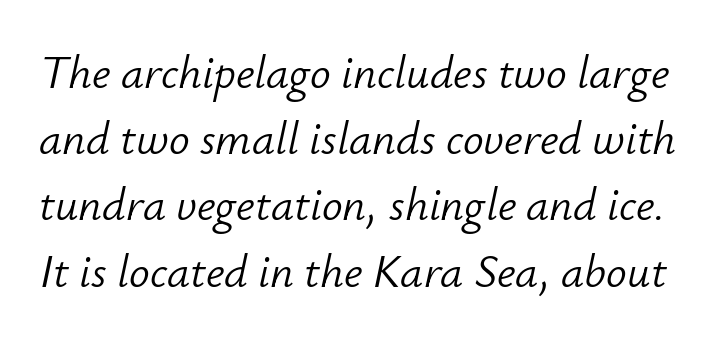
The image shows 46 px light type, italic (leaning right); set normal line spacing (1.44x), normal letter spacing, not underlined; low stroke contrast and a small x-height.
